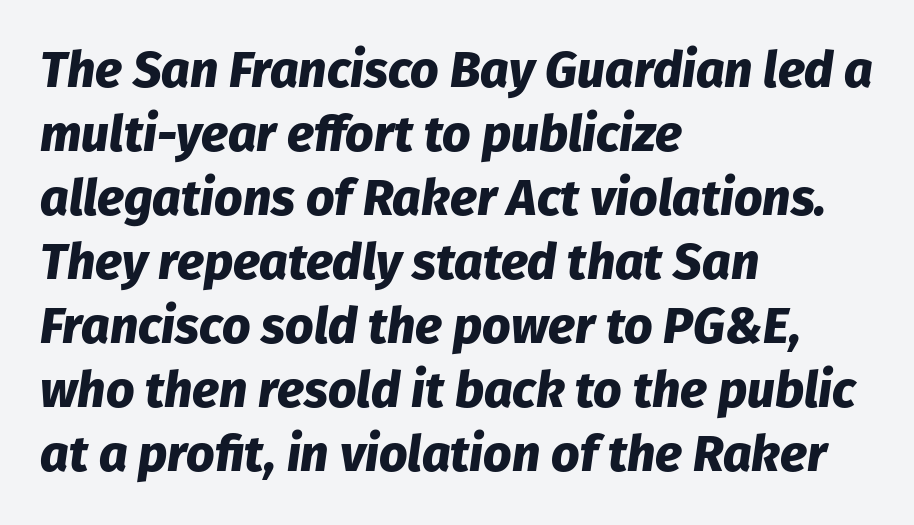
The image shows 50 px heavy type, italic (leaning right); set left-aligned, normal line spacing (1.28x), normal letter spacing, not underlined; low stroke contrast and a medium x-height.
